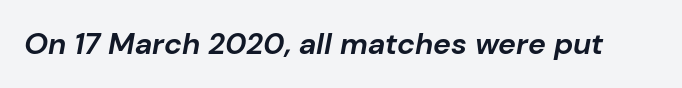
The image shows 30 px bold type, italic (leaning right); set normal letter spacing, not underlined; low stroke contrast and a medium x-height.
